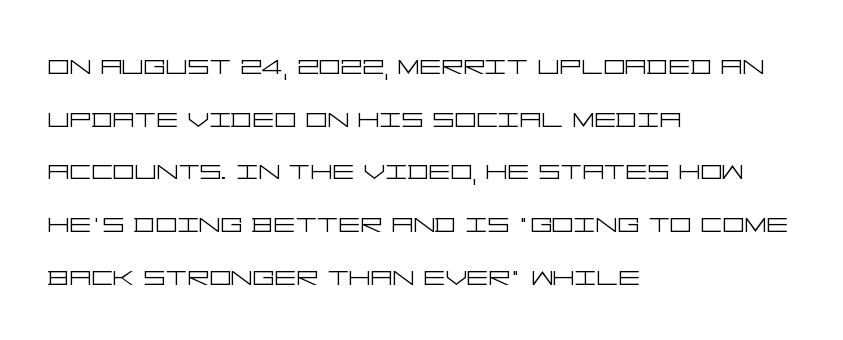
The passage shown is not bold in any degree. In CSS terms this would be text-align: left. The letterforms sit shoulder to shoulder at normal distance. Honestly, there is no underline to notice here at all.
